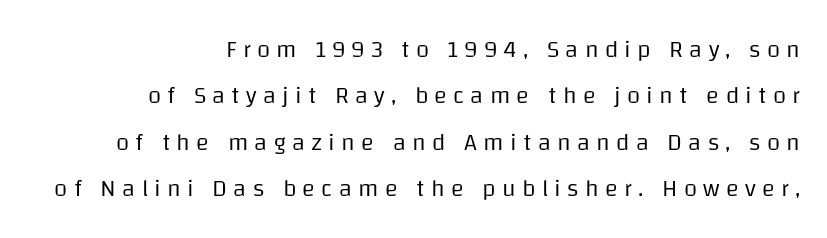
Q: Is the text bold? A: No.
Q: Is the text italic (slanted)? A: No, it is upright.
Q: Is the text underlined? A: No.
Q: How is the paragraph aligned? A: Right-aligned.
Q: Is the spacing between letters normal or unusually wide? A: Unusually wide.
Q: Is the spacing between lines tight, normal or loose? A: Loose.
